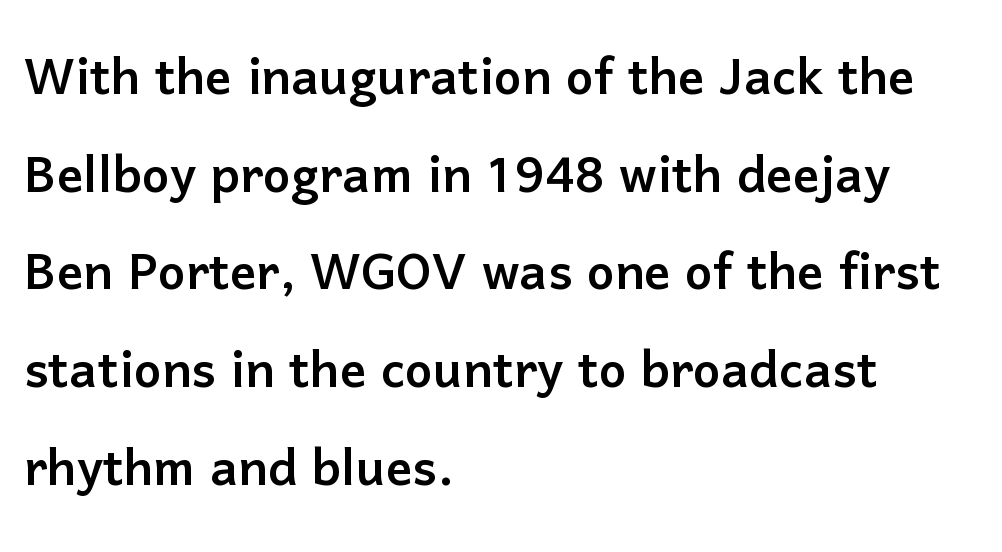
{"serif": "no", "italic": "no", "width": "normal", "stroke_contrast": "low", "x_height": "medium", "monospaced": "no", "underline": "no", "align": "left", "line_spacing": "normal", "line_spacing_ratio": 1.48, "letter_spacing": "normal", "letter_spacing_em": 0.0, "glyph_px": 66}
